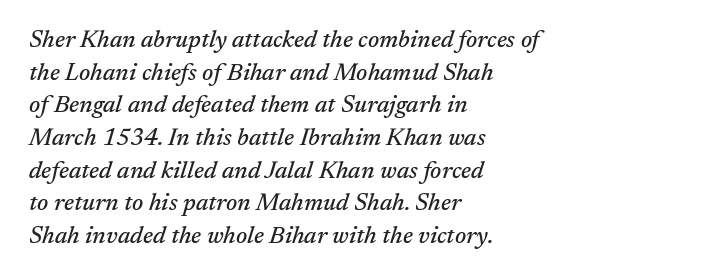
Each new line begins a customary step beneath the previous one. These lines keep a tight, regular rhythm from letter to letter. Plain, unruled lines of type. Slanted lettering throughout.
